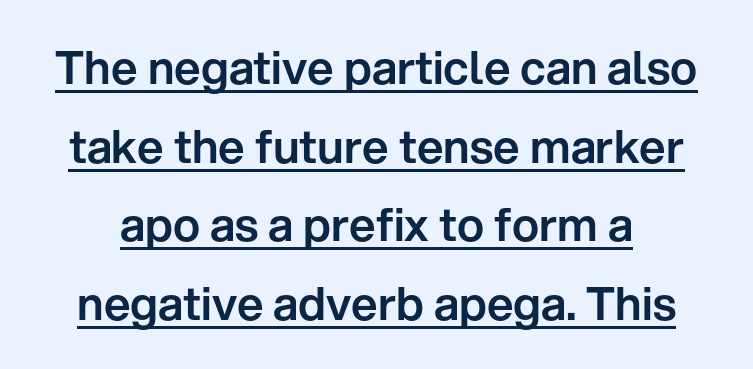
{"serif": "no", "italic": "no", "width": "normal", "stroke_contrast": "low", "x_height": "medium", "monospaced": "no", "underline": "yes", "line_spacing_ratio": 1.71, "letter_spacing": "normal", "letter_spacing_em": 0.0, "glyph_px": 46}
